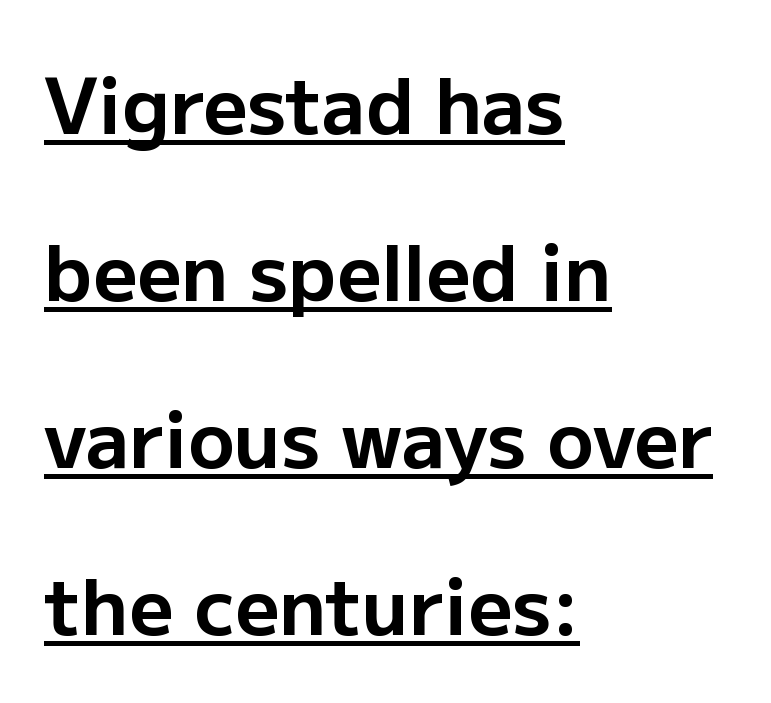
Q: Is the text bold? A: Yes.
Q: Is the text italic (slanted)? A: No, it is upright.
Q: Is the typeface a serif or a sans-serif typeface? A: Sans-serif.
Q: Is the text underlined? A: Yes.
Q: How is the paragraph aligned? A: Left-aligned.
Q: Is the spacing between letters normal or unusually wide? A: Normal.
Q: Is the spacing between lines tight, normal or loose? A: Loose.
Q: Width (condensed, normal, or wide)? A: Normal.
Q: Stroke contrast? A: Low.
Q: x-height? A: Medium.
Q: Monospaced? A: No.
